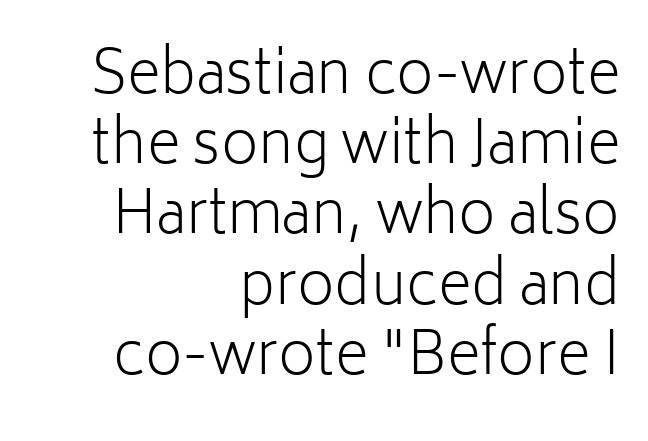
{"serif": "no", "italic": "no", "bold": "no", "weight": "light", "width": "normal", "stroke_contrast": "low", "x_height": "medium", "monospaced": "no", "underline": "no", "align": "right", "line_spacing_ratio": 1.21, "letter_spacing": "normal", "letter_spacing_em": 0.0, "glyph_px": 58}
